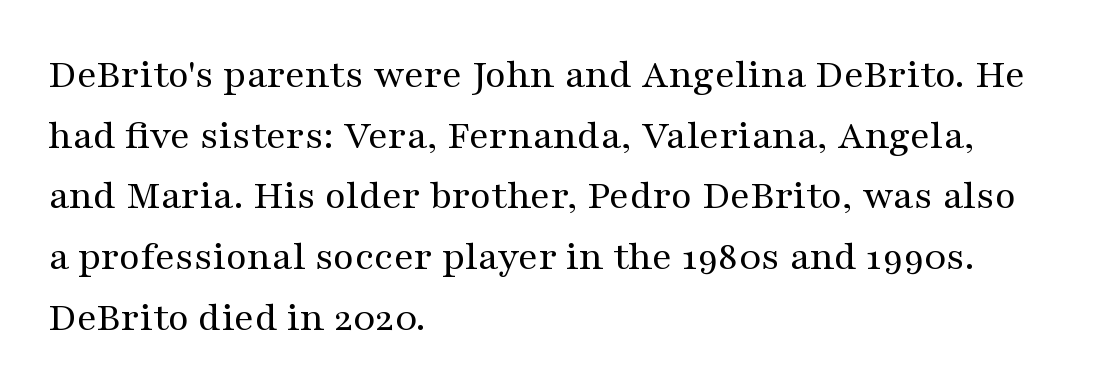
The image shows 43 px regular-weight, wide serif type, upright; set left-aligned, normal line spacing (1.41x), normal letter spacing, not underlined; medium stroke contrast and a medium x-height.
